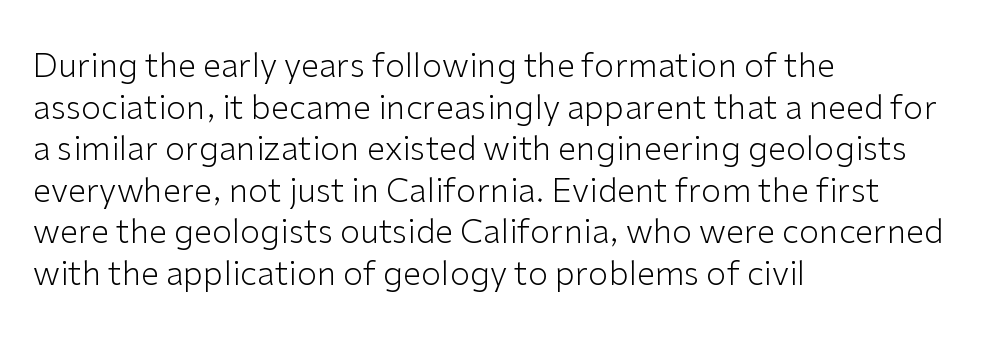
Looks like regular typesetting: each glyph gets only the width it needs. Caption: multi-line text, flush left, ragged right. Nope, no serifs anywhere on these letters. Students, note that the glyphs here touch the page at normal intervals. The string is rendered with underlining switched off.
